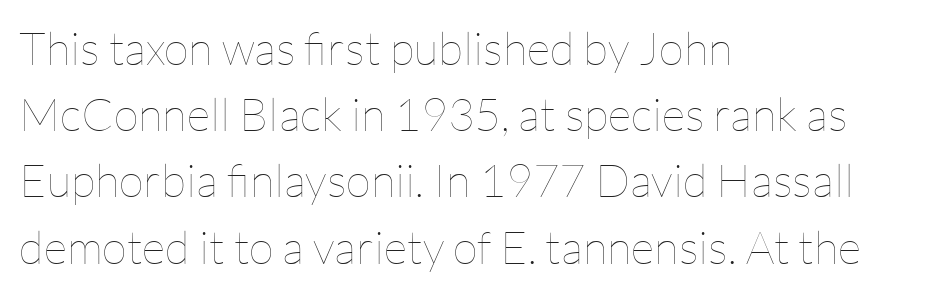
{"italic": "no", "bold": "no", "weight": "thin", "width": "normal", "stroke_contrast": "low", "x_height": "medium", "monospaced": "no", "underline": "no", "align": "left", "line_spacing": "normal", "line_spacing_ratio": 1.44, "letter_spacing": "normal", "letter_spacing_em": 0.0, "glyph_px": 46}
